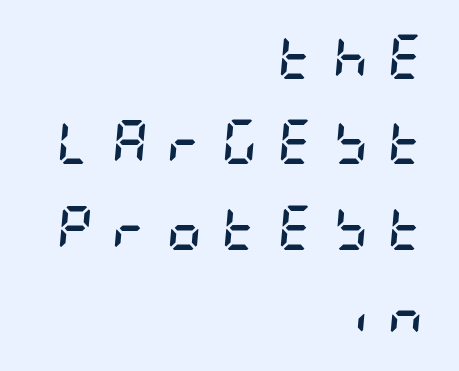
The image shows 44 px semibold, condensed type, italic (leaning right); set right-aligned, loose line spacing (1.94x), unusually wide letter spacing (+0.44 em), not underlined; low stroke contrast and a large x-height.
